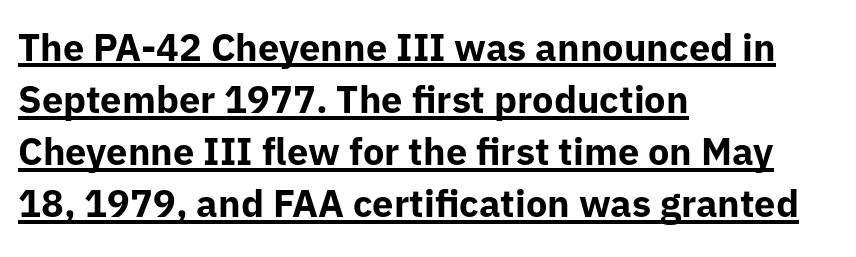
The image shows 38 px bold sans-serif type, upright; set left-aligned, normal line spacing (1.37x), normal letter spacing, underlined; low stroke contrast and a medium x-height.
